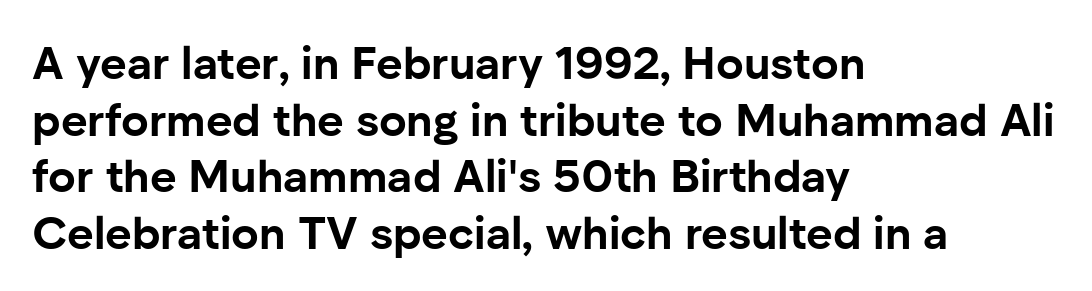
Q: Is the text bold? A: Yes.
Q: Is the text italic (slanted)? A: No, it is upright.
Q: Is the typeface a serif or a sans-serif typeface? A: Sans-serif.
Q: Is the text underlined? A: No.
Q: How is the paragraph aligned? A: Left-aligned.
Q: Is the spacing between letters normal or unusually wide? A: Normal.
Q: Width (condensed, normal, or wide)? A: Normal.
Q: Stroke contrast? A: Low.
Q: x-height? A: Medium.
Q: Monospaced? A: No.
